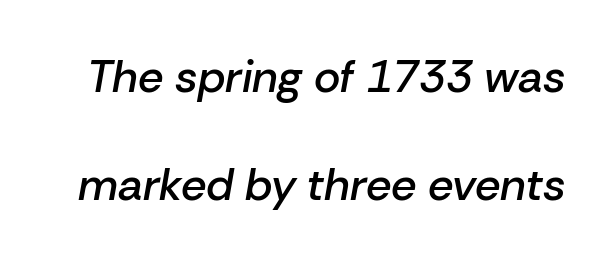
{"italic": "yes", "lean": "right", "slant_degrees": 10, "bold": "semi", "weight": "semibold", "width": "normal", "stroke_contrast": "low", "x_height": "medium", "monospaced": "no", "underline": "no", "line_spacing": "loose", "line_spacing_ratio": 2.41, "letter_spacing": "normal", "letter_spacing_em": 0.0, "glyph_px": 45}
